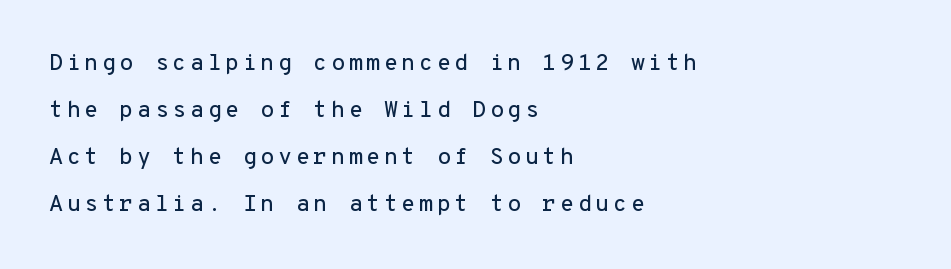
Descenders hang freely into open space. The leading is generous, giving the passage an open texture. Rendered with straight, roman letterforms. The lines are quadded left.
